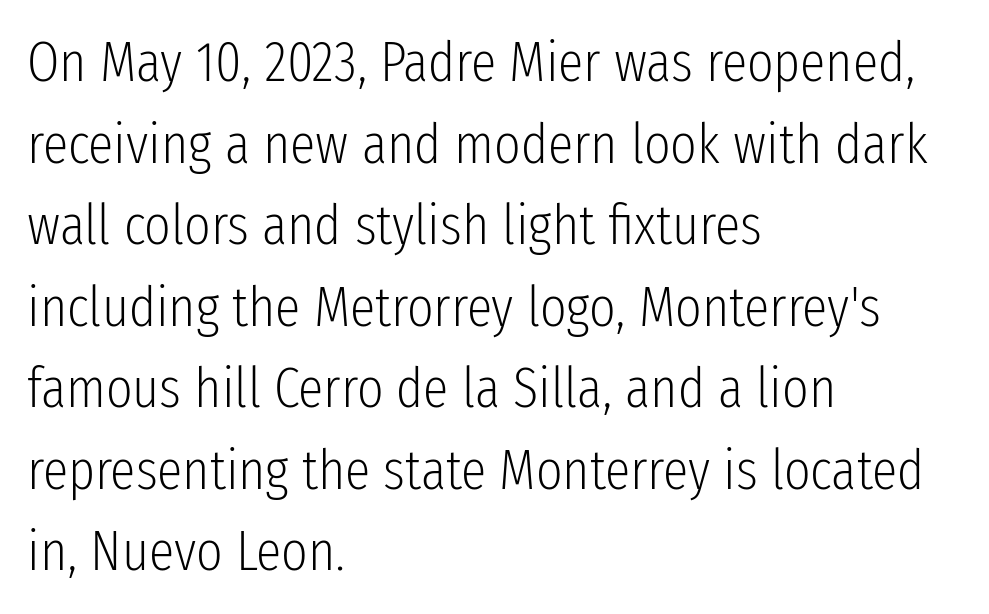
The passage shown is not bold in any degree. Looks like regular typesetting: each glyph gets only the width it needs. I'd call this a sans setting — the letters go barefoot. This sample is left-justified, so line endings fall wherever the words run out. Does extra space separate the letters? No, they use regular spacing.
